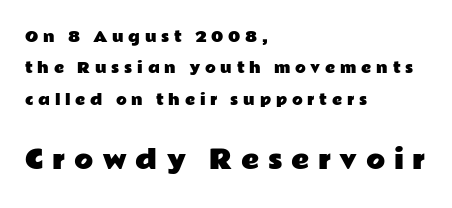
The rendering inserts visible extra space after every character. Compared with a centered layout, this one pins lines to the left instead. Leading is clearly above the norm, producing a sparse column. If you drew a line through each stem, it would be perfectly vertical. Two sizes are in play, and the larger belongs to the second block. A bare baseline throughout the passage.
